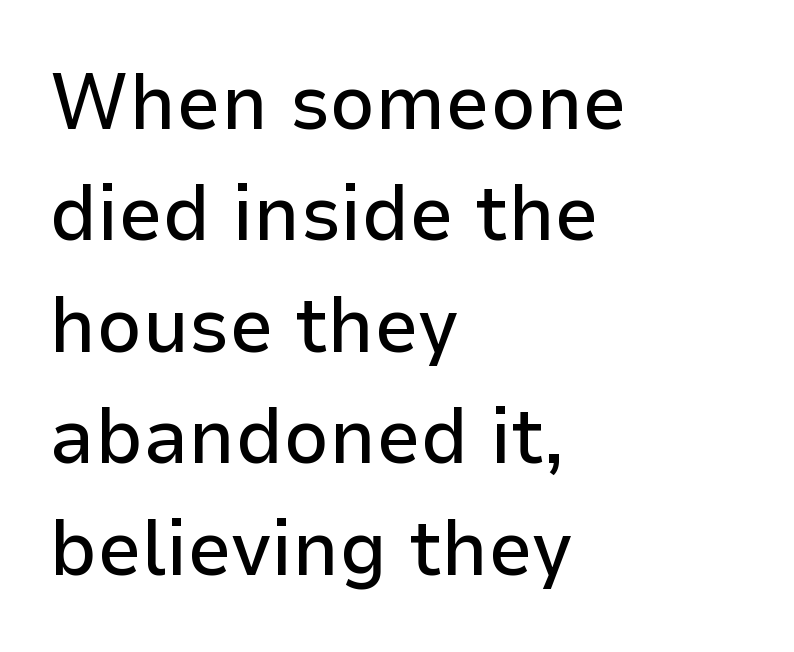
{"serif": "no", "italic": "no", "width": "normal", "stroke_contrast": "low", "x_height": "medium", "monospaced": "no", "underline": "no", "align": "left", "line_spacing": "normal", "line_spacing_ratio": 1.41, "letter_spacing": "normal", "letter_spacing_em": 0.0, "glyph_px": 79}
